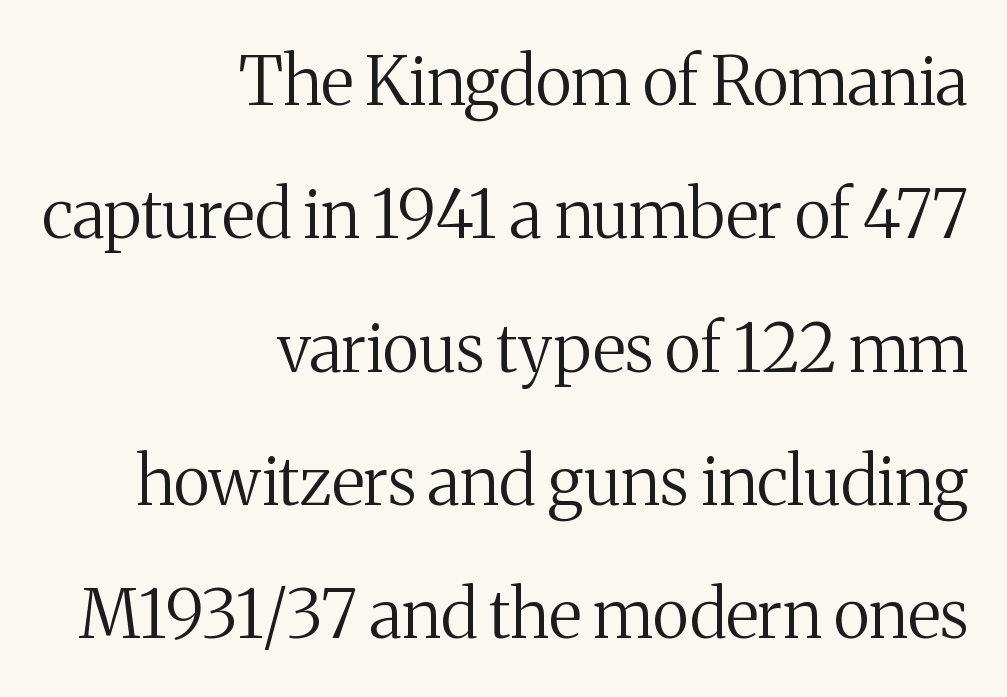
{"serif": "yes", "italic": "no", "bold": "no", "weight": "regular", "width": "normal", "stroke_contrast": "medium", "x_height": "medium", "monospaced": "no", "underline": "no", "align": "right", "line_spacing": "loose", "line_spacing_ratio": 1.99, "letter_spacing": "normal", "letter_spacing_em": 0.0, "glyph_px": 67}
